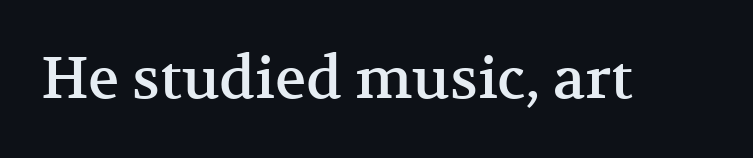
The glyphs in this specimen are seriffed. Rendered with straight, roman letterforms. The string is rendered with underlining switched off. The passage shown has conventional tracking throughout. Here the designer chose a conventional face with non-uniform glyph widths.
